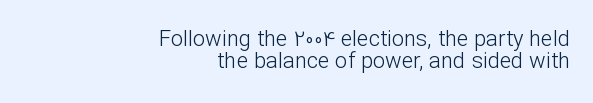
Q: Is the text bold? A: No.
Q: Is the text italic (slanted)? A: No, it is upright.
Q: Is the text underlined? A: No.
Q: How is the paragraph aligned? A: Right-aligned.
Q: Is the spacing between letters normal or unusually wide? A: Normal.
Q: Is the spacing between lines tight, normal or loose? A: Tight.
